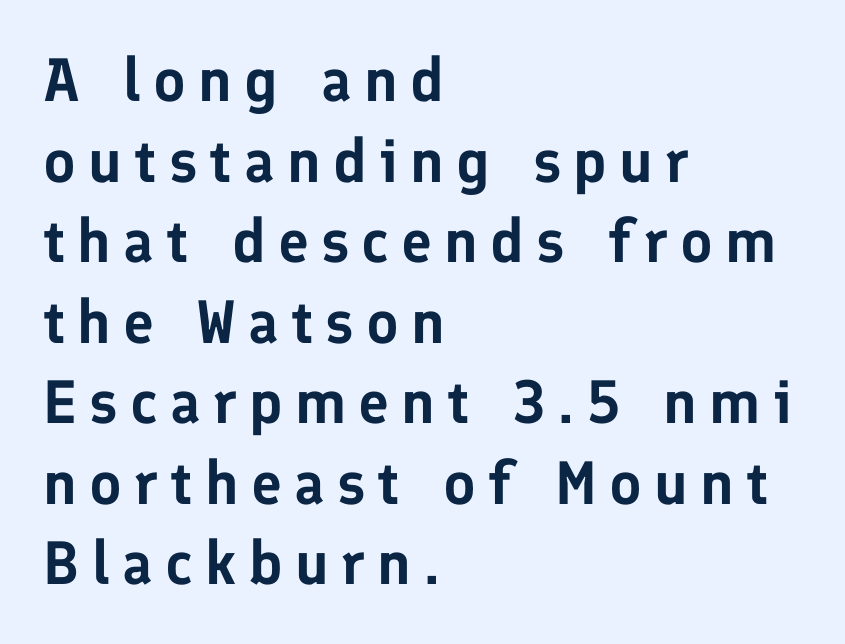
Q: Is the text italic (slanted)? A: No, it is upright.
Q: Is the typeface a serif or a sans-serif typeface? A: Sans-serif.
Q: Is the text underlined? A: No.
Q: How is the paragraph aligned? A: Left-aligned.
Q: Is the spacing between letters normal or unusually wide? A: Unusually wide.
Q: Is the spacing between lines tight, normal or loose? A: Normal.
Q: Width (condensed, normal, or wide)? A: Normal.
Q: Stroke contrast? A: Low.
Q: x-height? A: Medium.
Q: Monospaced? A: No.
